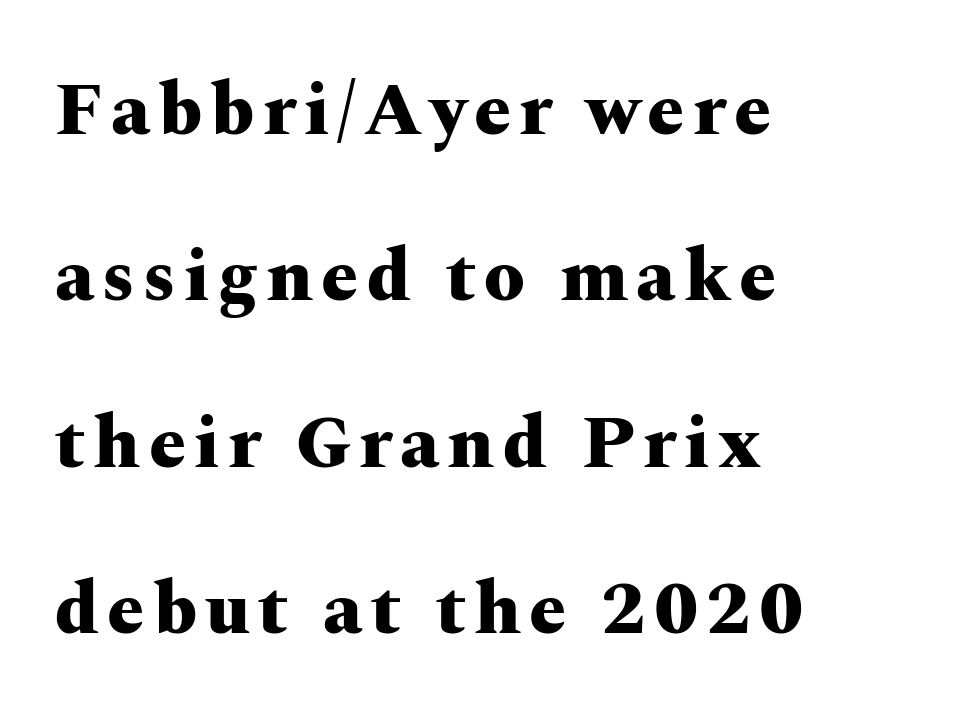
{"serif": "yes", "italic": "no", "bold": "yes", "weight": "heavy", "width": "wide", "stroke_contrast": "medium", "x_height": "medium", "monospaced": "no", "underline": "no", "align": "left", "line_spacing": "loose", "line_spacing_ratio": 2.25, "glyph_px": 74}
